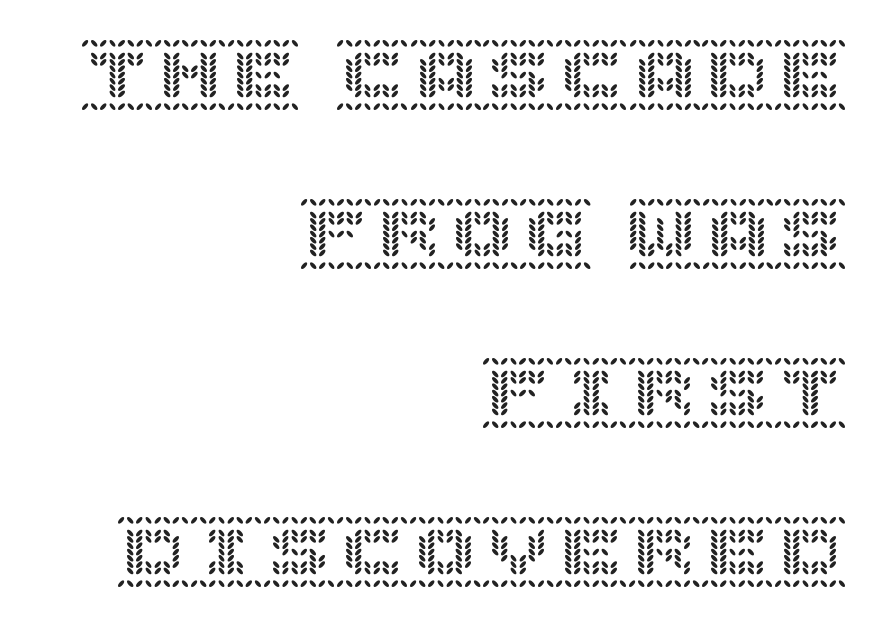
{"italic": "no", "width": "normal", "x_height": "large", "underline": "no", "align": "right", "line_spacing": "loose", "line_spacing_ratio": 2.18, "letter_spacing": "normal", "letter_spacing_em": 0.0, "glyph_px": 73}
